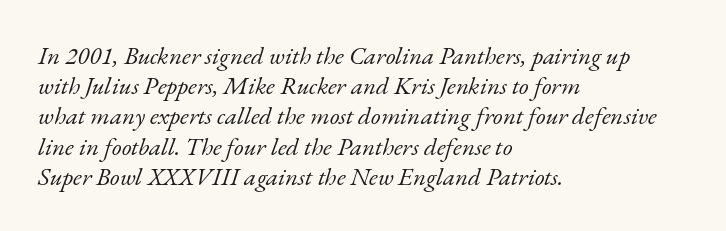
The image shows 25 px text type, italic (leaning right); set left-aligned, line spacing 1.21x, normal letter spacing, not underlined.
